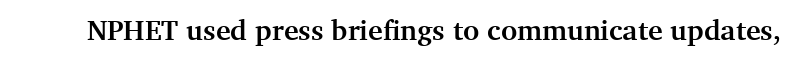
The rendering uses a bold face; every stroke is thick and dark. The space beneath each line is pristine and unruled. The letters advance in unequal steps, a hallmark of proportional type. Does the type have serifs? Yes, each stem ends in a small foot. Nobody touched the tracking dial on this one.
